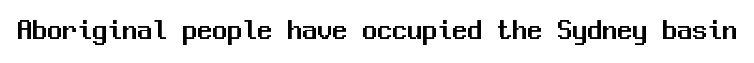
{"serif": "no", "italic": "no", "width": "normal", "stroke_contrast": "medium", "x_height": "medium", "monospaced": "yes", "underline": "no", "letter_spacing": "normal", "letter_spacing_em": 0.0, "glyph_px": 30}
